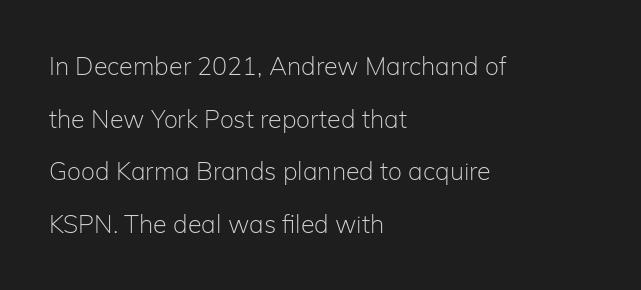
Q: Is the text bold? A: No.
Q: Is the text italic (slanted)? A: No, it is upright.
Q: Is the text underlined? A: No.
Q: How is the paragraph aligned? A: Left-aligned.
Q: Is the spacing between letters normal or unusually wide? A: Normal.
Q: Is the spacing between lines tight, normal or loose? A: Loose.
